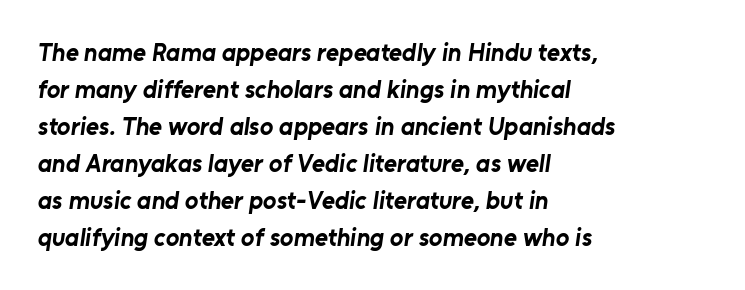
{"bold": "yes", "underline": "no", "align": "left", "line_spacing": "normal", "line_spacing_ratio": 1.48, "letter_spacing": "normal", "letter_spacing_em": 0.0, "glyph_px": 25}
